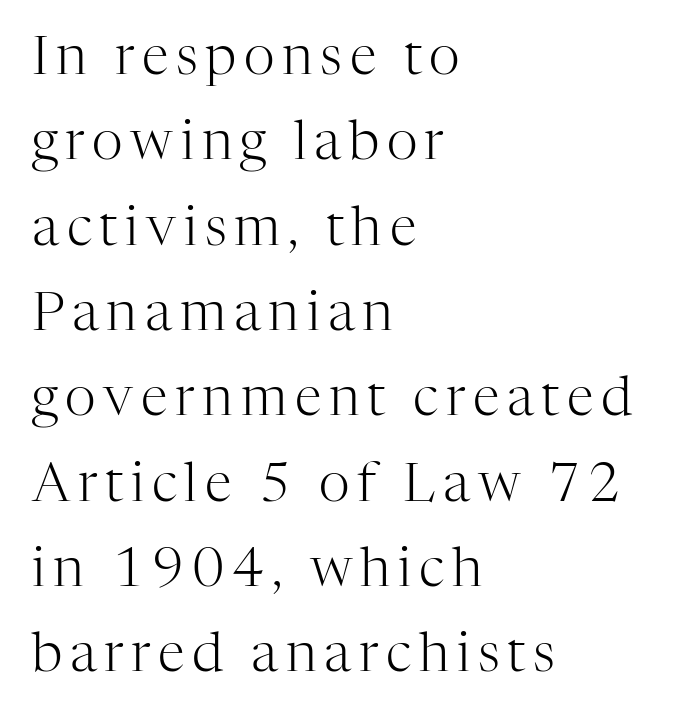
Q: Is the text bold? A: No.
Q: Is the text italic (slanted)? A: No, it is upright.
Q: Is the typeface a serif or a sans-serif typeface? A: Serif.
Q: Is the text underlined? A: No.
Q: How is the paragraph aligned? A: Left-aligned.
Q: Is the spacing between lines tight, normal or loose? A: Normal.
Q: Width (condensed, normal, or wide)? A: Normal.
Q: Stroke contrast? A: High.
Q: x-height? A: Medium.
Q: Monospaced? A: No.
